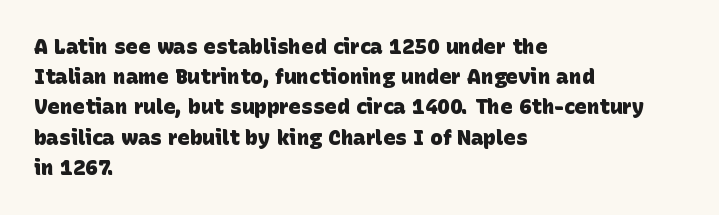
{"bold": "yes", "underline": "no", "align": "left", "line_spacing": "normal", "line_spacing_ratio": 1.44, "letter_spacing": "normal", "letter_spacing_em": 0.0, "glyph_px": 21}
